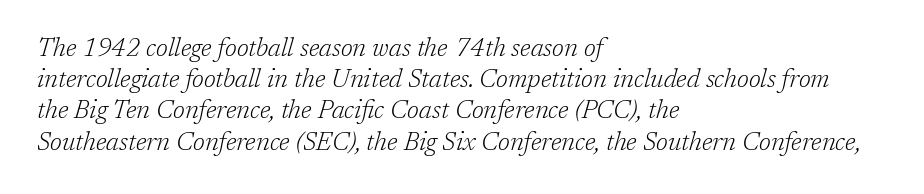
{"italic": "yes", "lean": "right", "slant_degrees": 17, "bold": "no", "underline": "no", "align": "left", "line_spacing": "normal", "line_spacing_ratio": 1.25, "letter_spacing": "normal", "letter_spacing_em": 0.0, "glyph_px": 25}
